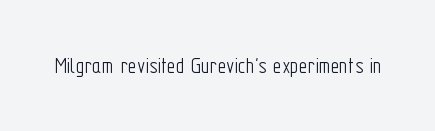
Only glyphs here, with clear space below each row. Notice how the stems are strictly vertical — no italics here. Between one letter and the next there's only the usual sliver of space. Is this a heavy cut? Hardly; it is regular or lighter.
